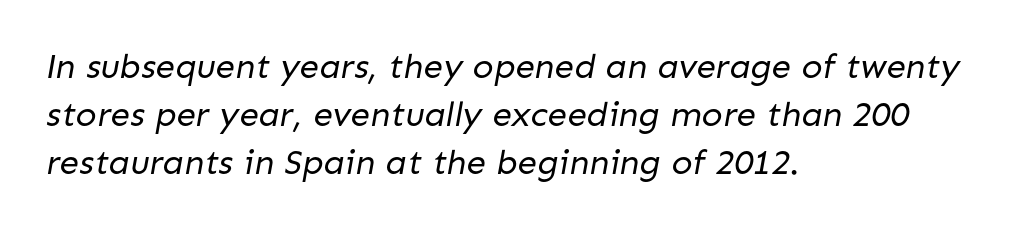
The typeface chosen for these lines omits serifs. Line starts are locked; line ends wander. A typesetter would call this zero additional tracking. Proportional: the letters do not fall into vertical columns. The zone under the glyphs is completely vacant. Bold? No — there's no thickening of the strokes.
